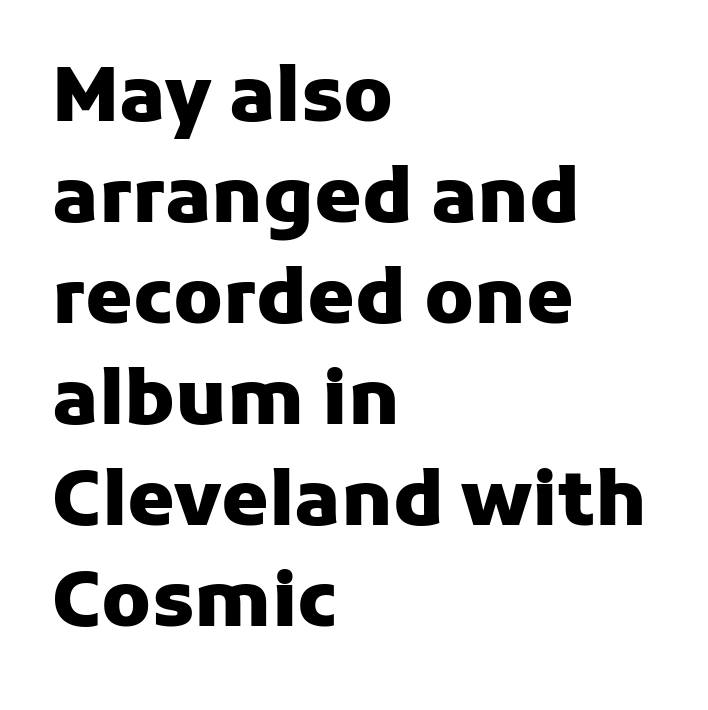
The image shows 76 px heavy sans-serif type, upright; set left-aligned, normal line spacing (1.33x), normal letter spacing, not underlined; low stroke contrast and a medium x-height.
